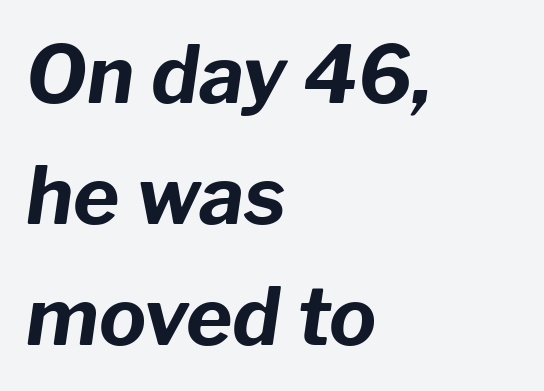
Q: Is the text bold? A: Yes.
Q: Is the text italic (slanted)? A: Yes, it leans right by about 8 degrees.
Q: Is the text underlined? A: No.
Q: How is the paragraph aligned? A: Left-aligned.
Q: Is the spacing between letters normal or unusually wide? A: Normal.
Q: Is the spacing between lines tight, normal or loose? A: Normal.
Q: Width (condensed, normal, or wide)? A: Normal.
Q: Stroke contrast? A: Low.
Q: x-height? A: Medium.
Q: Monospaced? A: No.
